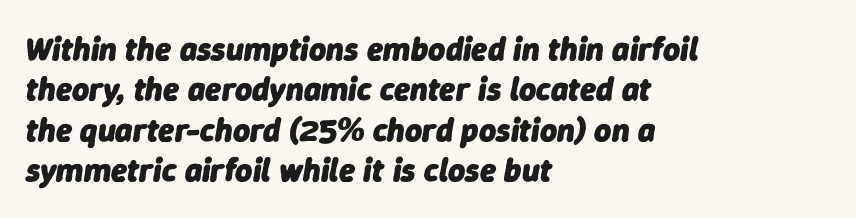
The image shows 33 px heavy type, italic (leaning right); set left-aligned, line spacing 1.22x, normal letter spacing, not underlined; low stroke contrast and a medium x-height.
